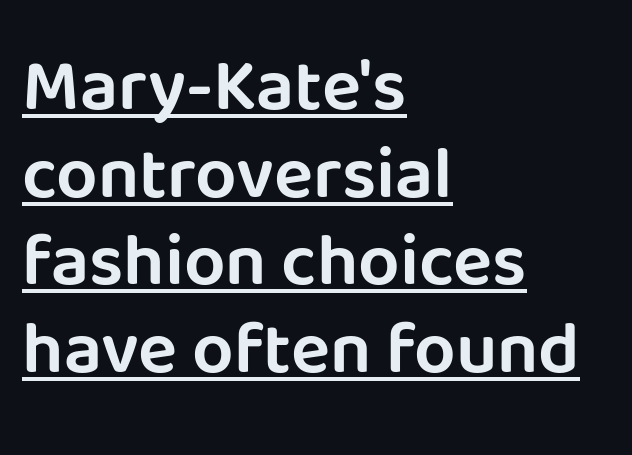
{"serif": "no", "italic": "no", "width": "normal", "stroke_contrast": "low", "x_height": "large", "monospaced": "no", "underline": "yes", "align": "left", "line_spacing_ratio": 1.2, "letter_spacing": "normal", "letter_spacing_em": 0.0, "glyph_px": 73}
